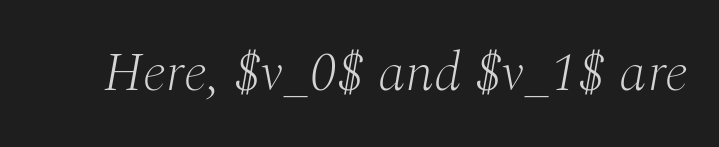
The face used here has a pronounced slope to its letters. Is this a sans? No — the strokes have serifs. These lines are rendered in a variable-pitch font. Default kerning and tracking; the words read as compact shapes. This rendering features lettering with no underline. Stem width sits at or under what a default text font uses.
